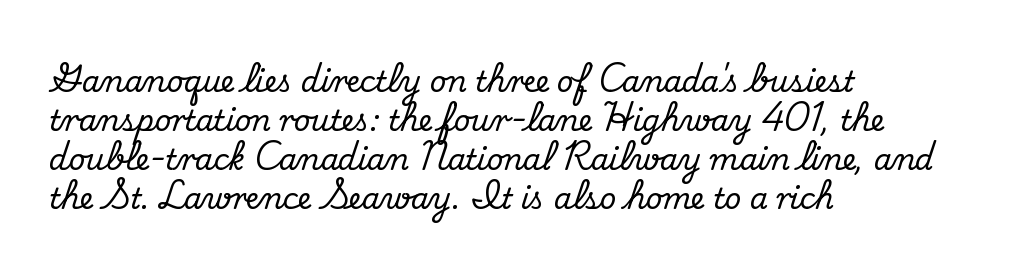
The passage shown is typed in a proportional face where columns would drift. One-word summary of the alignment: left. Clear beneath every line of the passage. The rows are spaced the way most documents space them.
